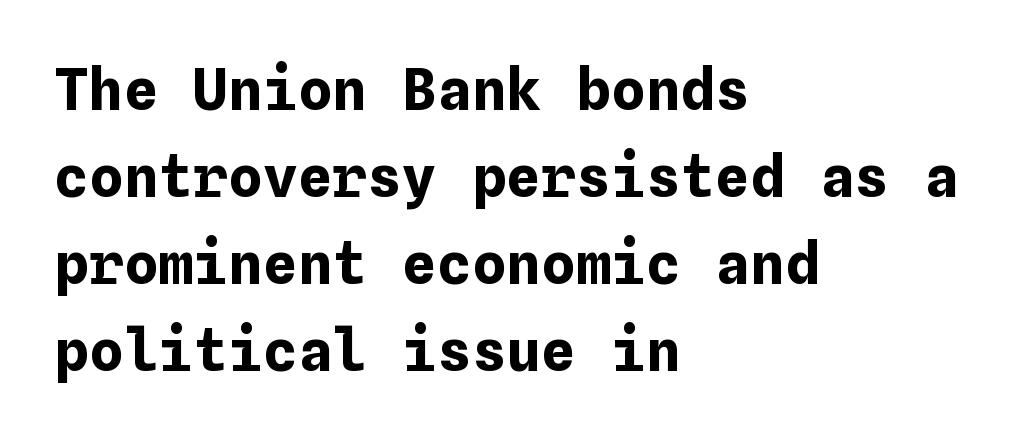
{"italic": "no", "bold": "yes", "weight": "bold", "width": "normal", "stroke_contrast": "low", "x_height": "medium", "underline": "no", "align": "left", "line_spacing": "normal", "line_spacing_ratio": 1.5, "letter_spacing": "normal", "letter_spacing_em": 0.0, "glyph_px": 58}
